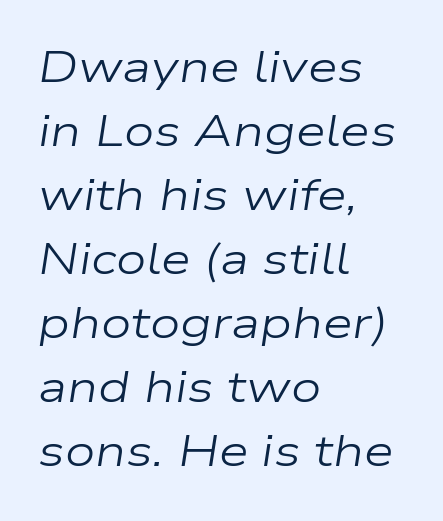
Bold? No — there's no thickening of the strokes. The letters sit at their default tracking, neither squeezed nor spread. Character widths vary here, with narrow letters taking less room than wide ones. Lines of text with bare space underneath.
